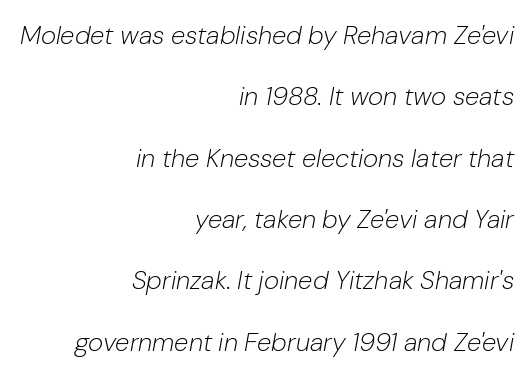
Weight class: somewhere from thin through regular. Default kerning and tracking; the words read as compact shapes. Compared with typical paragraphs, the rows here are farther apart. Characters are canted at an angle relative to the baseline's perpendicular. Layout note: lines flush right. Just letters on the line, the space beneath them empty.
